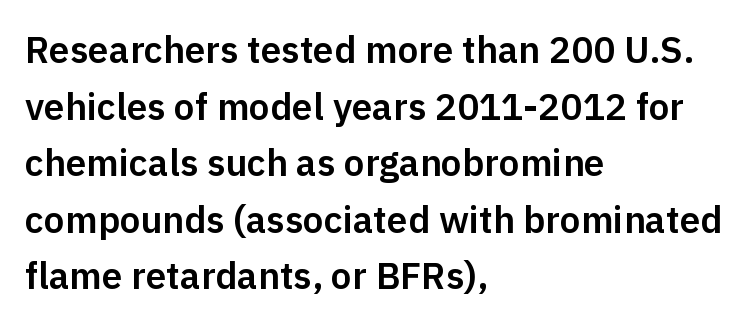
The image shows 37 px sans-serif type, upright; set left-aligned, normal line spacing (1.53x), normal letter spacing, not underlined; low stroke contrast and a medium x-height.
